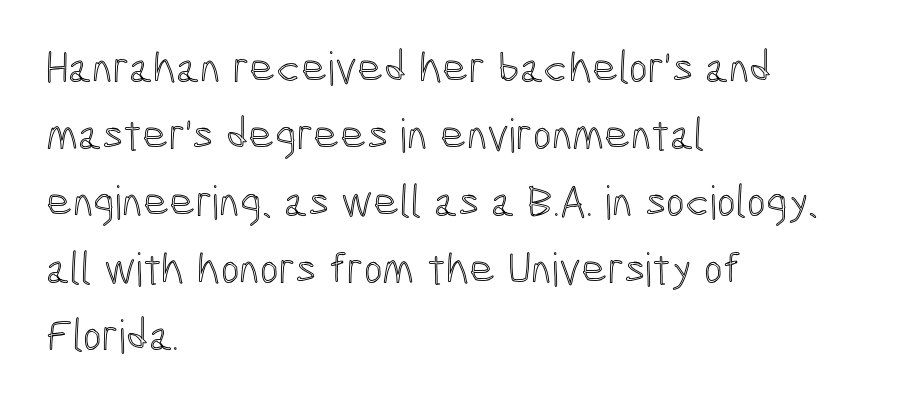
The image shows 45 px condensed type, upright; set left-aligned, normal line spacing (1.49x), normal letter spacing, not underlined; a medium x-height.
